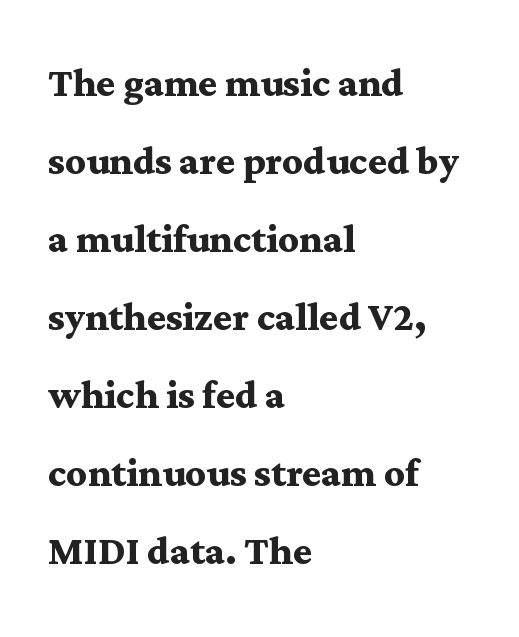
In terms of letterspacing, this is plain default setting. The typesetter chose a ragged-right arrangement here. Successive baselines arrive at the customary interval. In terms of weight, the rendering is a true, heavy bold. Vertical strokes here are truly vertical.
